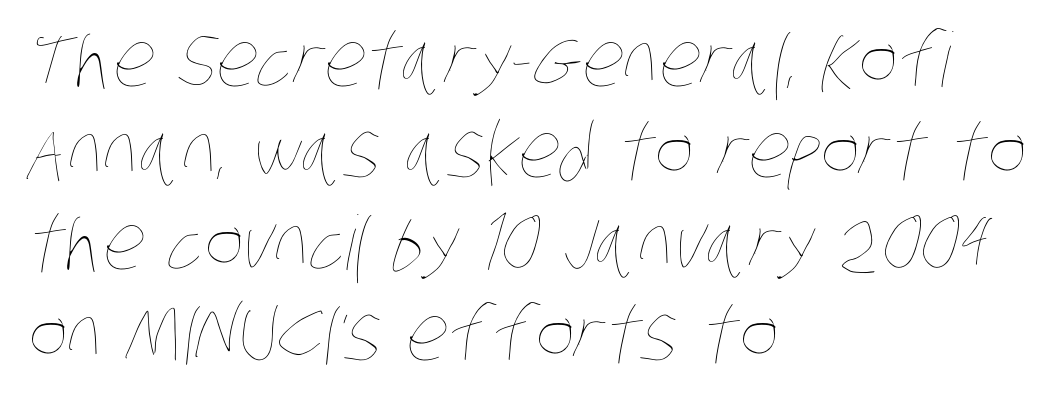
Q: Is the text bold? A: No.
Q: Is the text underlined? A: No.
Q: How is the paragraph aligned? A: Left-aligned.
Q: Is the spacing between letters normal or unusually wide? A: Normal.
Q: Width (condensed, normal, or wide)? A: Condensed.
Q: Stroke contrast? A: Low.
Q: x-height? A: Large.
Q: Monospaced? A: No.
